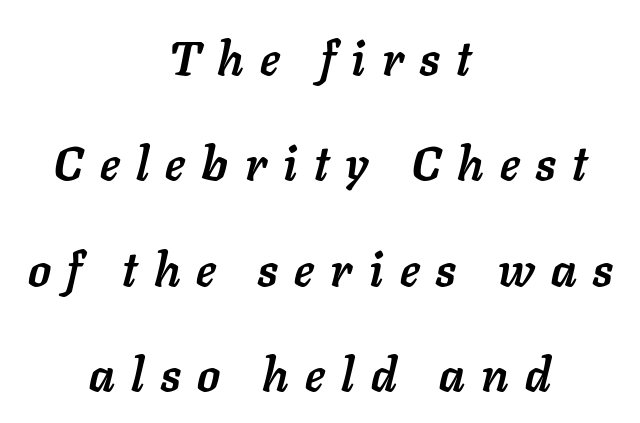
The image shows 47 px semibold type, italic (leaning right); set centered, loose line spacing (2.24x), unusually wide letter spacing (+0.35 em), not underlined; low stroke contrast and a medium x-height.
